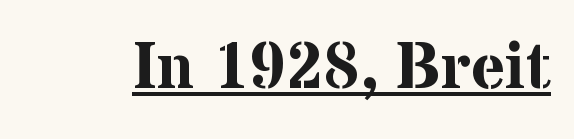
Each glyph is drawn with heavy, bold strokes. Compared with undecorated copy, this sample adds a rule below the words. Default kerning and tracking; the words read as compact shapes. Each letter's strokes conclude with small projecting serifs.
